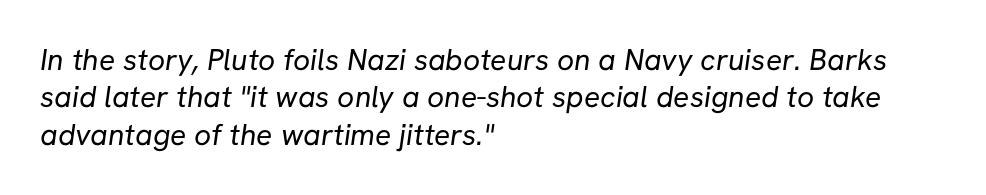
In terms of leading, this rendering sits right in the middle. The letters carry no serifs — their stems end cleanly without finishing strokes. The rendering uses natural spacing where letterforms have individual widths. Visually the block forms a straight wall on the left and a jagged coastline on the right.
